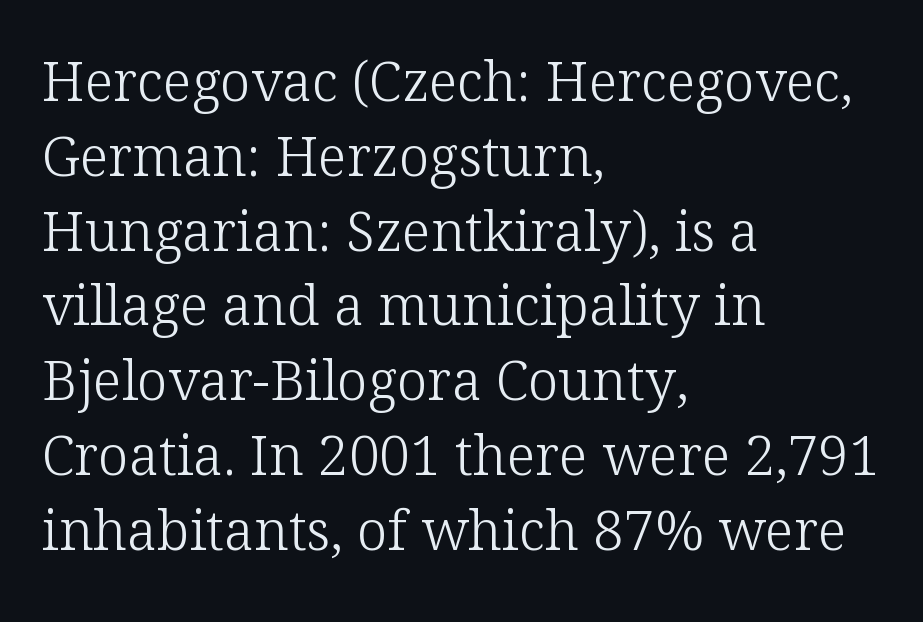
Q: Is the text bold? A: No.
Q: Is the text italic (slanted)? A: No, it is upright.
Q: Is the typeface a serif or a sans-serif typeface? A: Serif.
Q: Is the text underlined? A: No.
Q: How is the paragraph aligned? A: Left-aligned.
Q: Is the spacing between letters normal or unusually wide? A: Normal.
Q: Is the spacing between lines tight, normal or loose? A: Normal.
Q: Width (condensed, normal, or wide)? A: Normal.
Q: Stroke contrast? A: Low.
Q: x-height? A: Medium.
Q: Monospaced? A: No.
